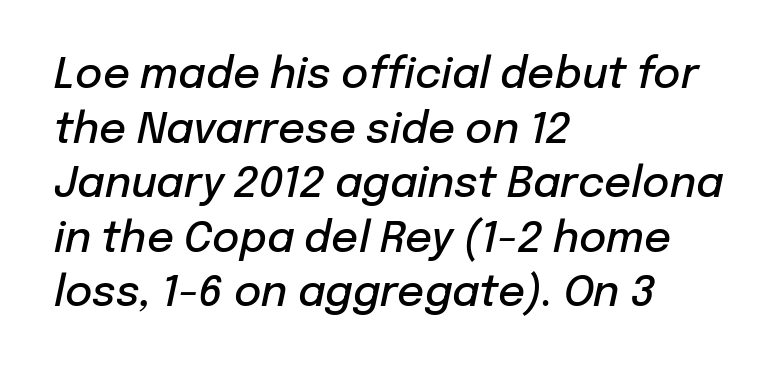
Every letter is mildly thick-stroked: semibold rather than bold. Is the letter spacing exaggerated? No — it looks like the ordinary default. These lines are rendered in a variable-pitch font. The space between consecutive lines is moderate. Honestly, there is no underline to notice here at all. Does the copy run flush right? No — it runs flush left.
